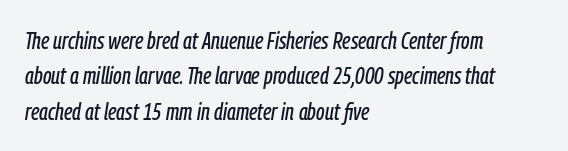
{"italic": "yes", "lean": "right", "slant_degrees": 9, "underline": "no", "align": "left", "line_spacing": "normal", "line_spacing_ratio": 1.47, "letter_spacing": "normal", "letter_spacing_em": 0.0, "glyph_px": 24}
